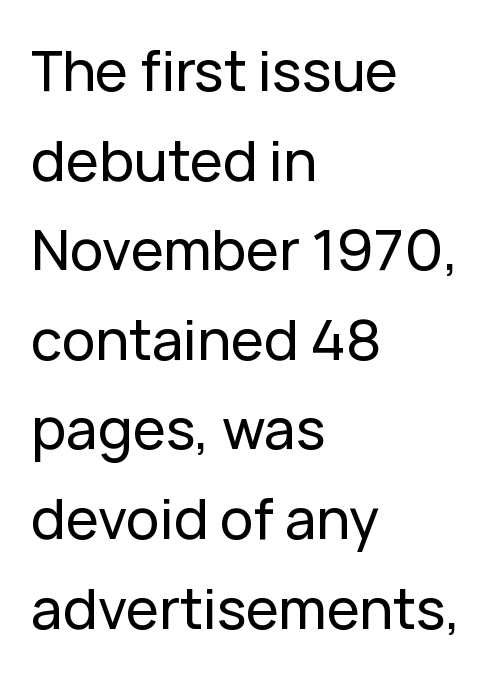
Layout note: lines flush left. No feet cap the strokes, marking this as sans-serif type. Check under the words: just untouched page. The specimen reads as upright at a glance.
